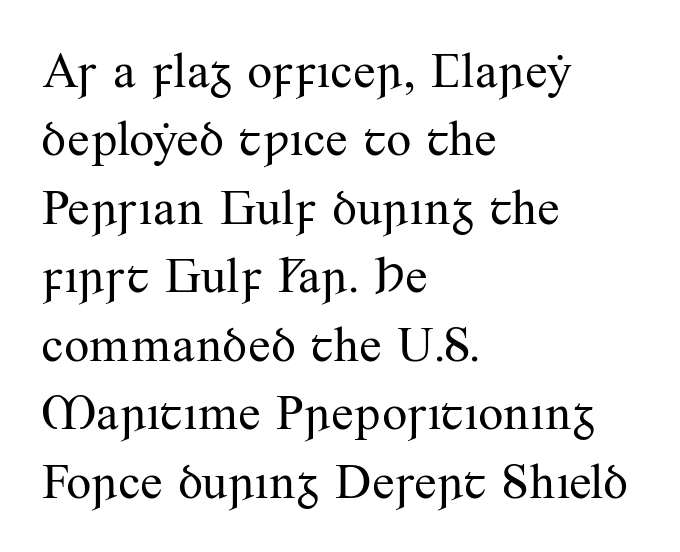
The image shows 50 px regular-weight serif type, upright; set left-aligned, normal line spacing (1.37x), normal letter spacing, not underlined; medium stroke contrast and a small x-height.
